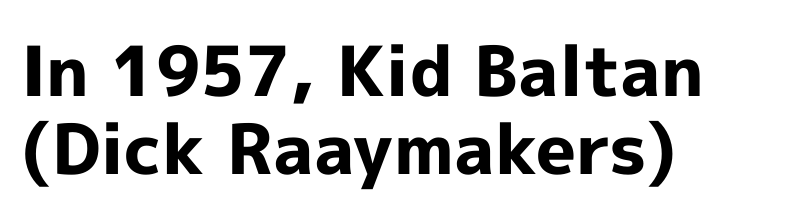
The image shows 69 px bold sans-serif type, upright; set left-aligned, tight line spacing (1.13x), normal letter spacing, not underlined; a medium x-height.
